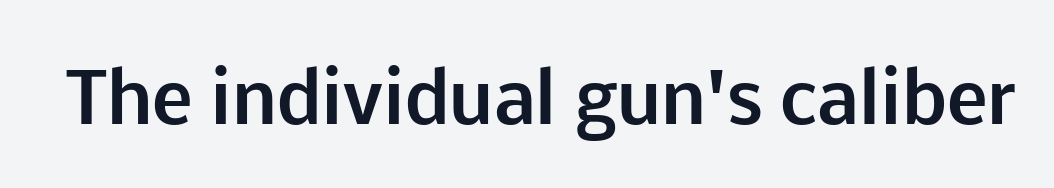
The image shows 69 px bold sans-serif type, upright; set normal letter spacing, not underlined; low stroke contrast and a medium x-height.
